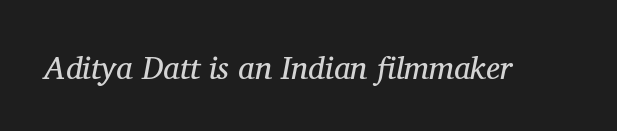
The image shows 32 px regular-weight serif type, italic (leaning right); set normal letter spacing, not underlined; medium stroke contrast and a medium x-height.
